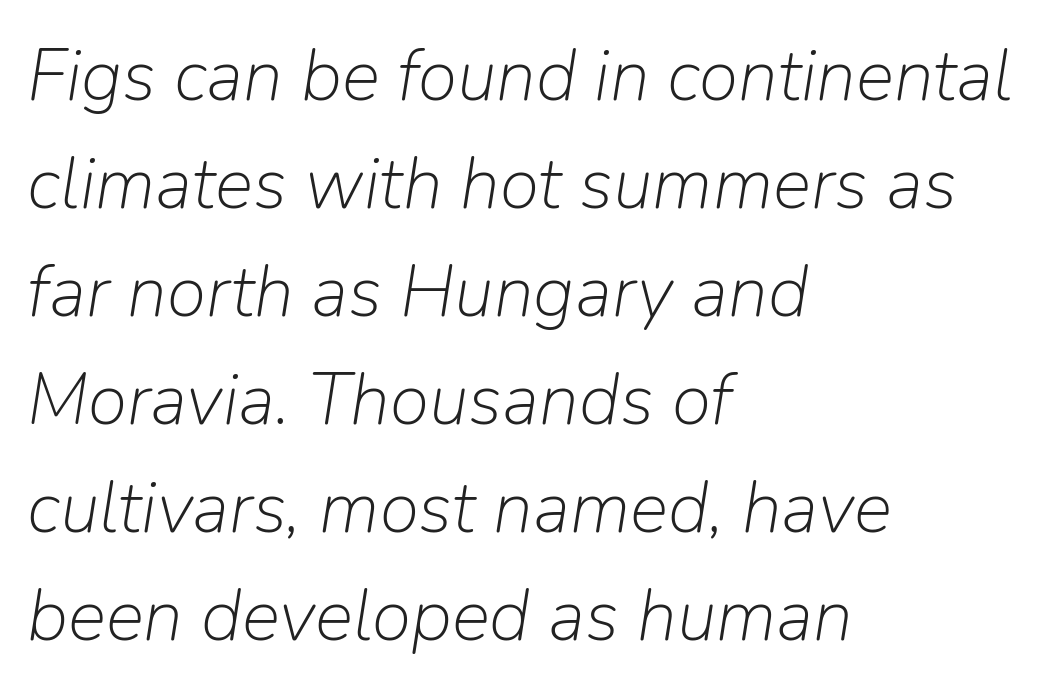
The image shows 72 px light type, italic (leaning right); set left-aligned, normal line spacing (1.5x), normal letter spacing, not underlined; low stroke contrast and a medium x-height.
